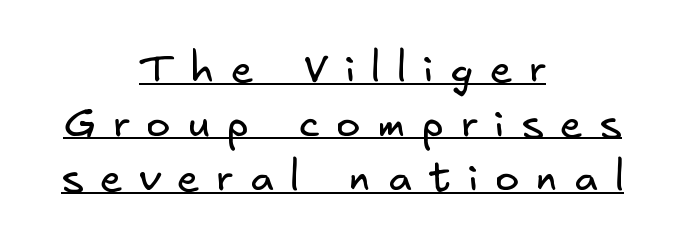
Q: Is the text bold? A: No.
Q: Is the typeface a serif or a sans-serif typeface? A: Sans-serif.
Q: Is the text underlined? A: Yes.
Q: How is the paragraph aligned? A: Centered.
Q: Is the spacing between letters normal or unusually wide? A: Unusually wide.
Q: Is the spacing between lines tight, normal or loose? A: Normal.
Q: Width (condensed, normal, or wide)? A: Normal.
Q: Stroke contrast? A: Low.
Q: x-height? A: Small.
